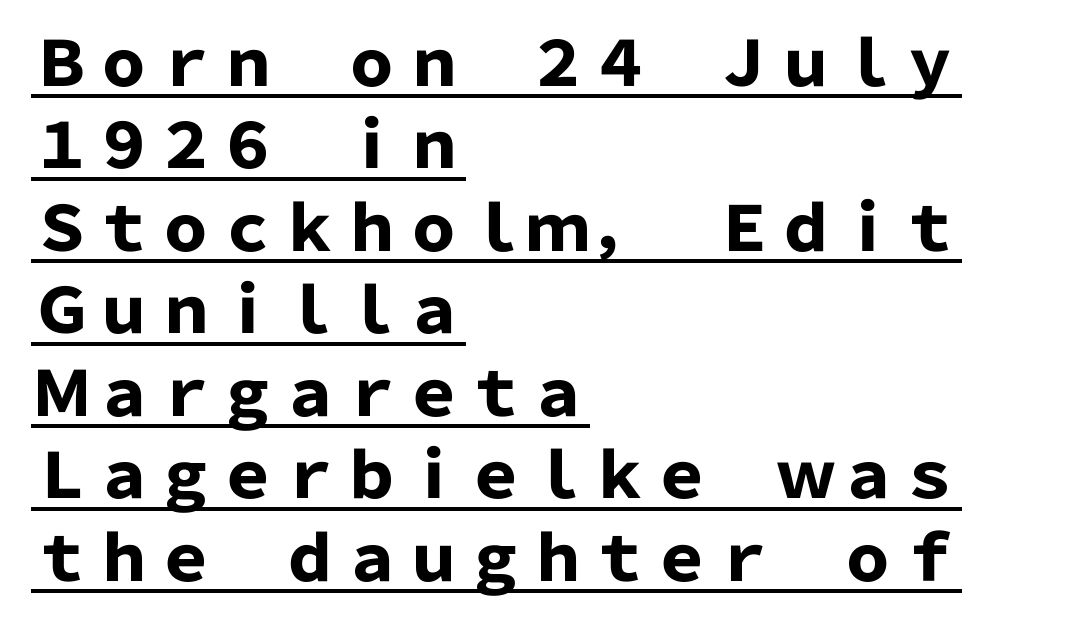
Q: Is the text bold? A: Yes.
Q: Is the text italic (slanted)? A: No, it is upright.
Q: Is the typeface a serif or a sans-serif typeface? A: Sans-serif.
Q: Is the text underlined? A: Yes.
Q: How is the paragraph aligned? A: Left-aligned.
Q: Is the spacing between letters normal or unusually wide? A: Normal.
Q: Is the spacing between lines tight, normal or loose? A: Normal.
Q: Width (condensed, normal, or wide)? A: Normal.
Q: Stroke contrast? A: Low.
Q: x-height? A: Medium.
Q: Monospaced? A: No.
